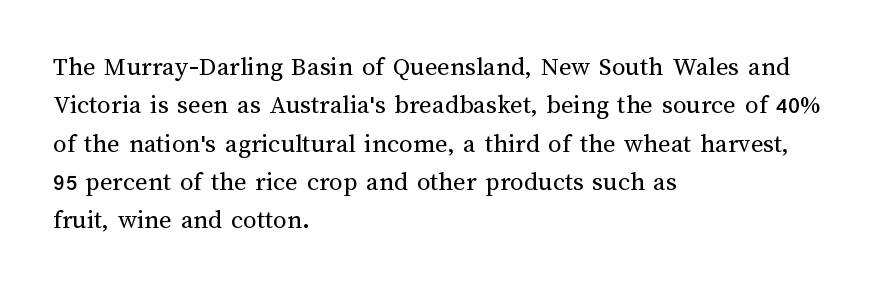
Every row of glyphs begins at an identical x-position on the left. A roman cut, with each character standing at attention. Does the leading feel generous? No, just average. The tracking reads as untouched default to a designer's eye.
